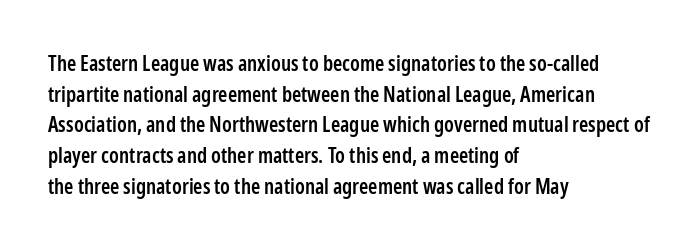
Look at the tracking — it's just the regular setting, nothing added. Normally led — the rows are evenly, conventionally spaced. The paragraph has a hard left edge and a soft right edge. Notice how the stems are strictly vertical — no italics here.
